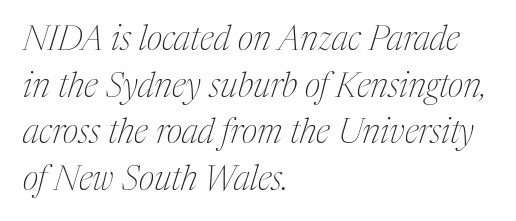
The image shows 34 px thin, condensed serif type, italic (leaning right); set left-aligned, normal line spacing (1.37x), normal letter spacing, not underlined; medium stroke contrast and a medium x-height.
